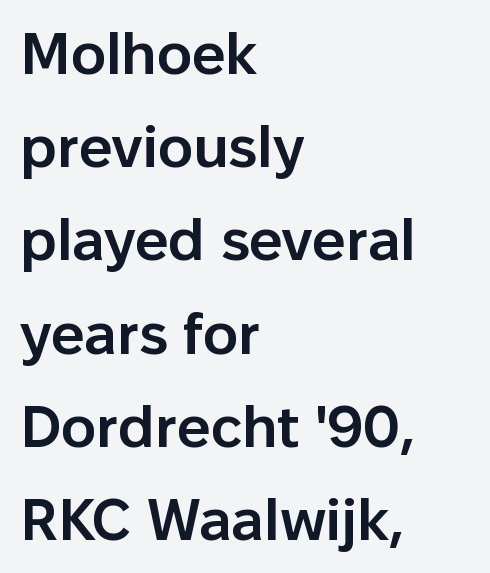
These lines are rendered in a variable-pitch font. The space directly below the letters is spotless. This is sans-serif lettering, the kind often seen on screens and signage. The rows are spaced the way most documents space them.
